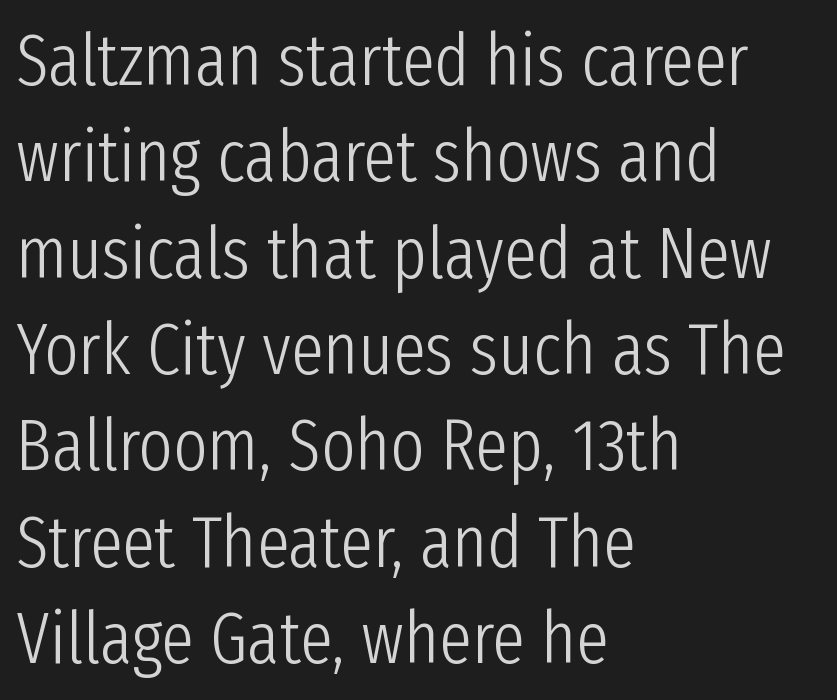
If you drew a ruler down the left edge, every line would touch it. I'd call this a sans setting — the letters go barefoot. Summary of vertical rhythm: regular, with standard interline spacing. Varying glyph widths throughout — classic text-font behaviour.
